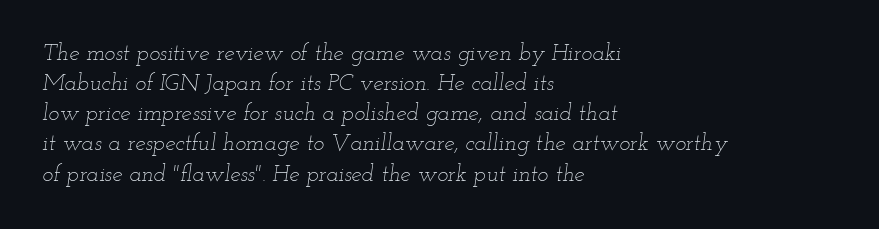
Honestly, there is no underline to notice here at all. The font is comparable to plain body text, perhaps lighter. Regular leading. The passage shown has conventional tracking throughout.
